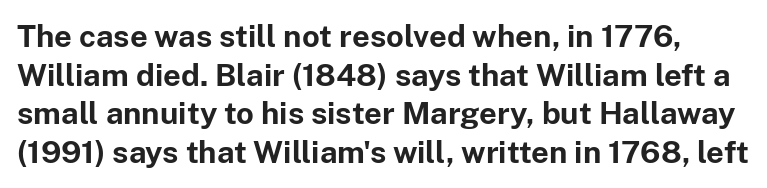
{"serif": "no", "italic": "no", "bold": "yes", "weight": "bold", "width": "normal", "stroke_contrast": "low", "x_height": "medium", "monospaced": "no", "underline": "no", "line_spacing": "normal", "line_spacing_ratio": 1.25, "letter_spacing": "normal", "letter_spacing_em": 0.0, "glyph_px": 31}
